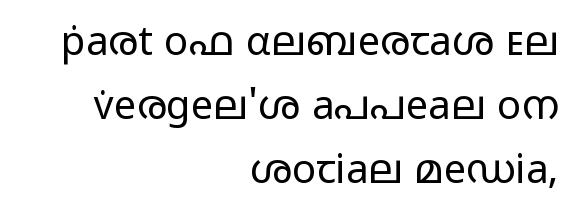
The face used here is proportionally spaced, like ordinary book or web type. No chunkiness to these letters — they're not bold. A typesetter would call this zero additional tracking. The paragraph has a hard right edge and a soft left edge. The designer left line spacing at the default. Glance below the letters and you will spot only blank space.
